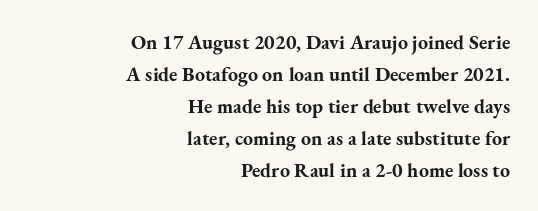
The image shows 20 px bold type, upright; set right-aligned, normal line spacing (1.6x), normal letter spacing, not underlined.
